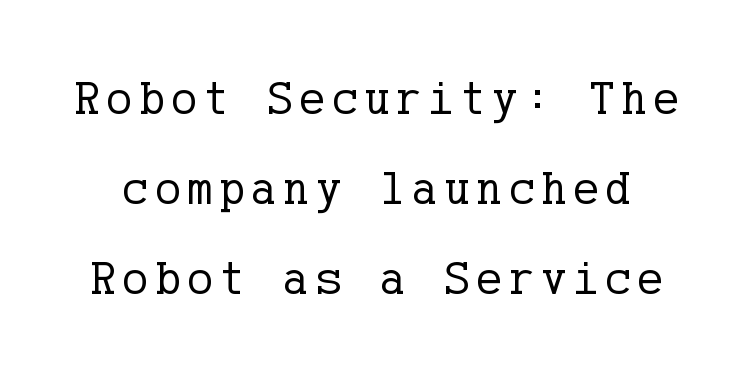
{"serif": "yes", "italic": "no", "bold": "no", "weight": "regular", "width": "normal", "stroke_contrast": "low", "x_height": "medium", "underline": "no", "line_spacing_ratio": 1.87, "glyph_px": 48}
